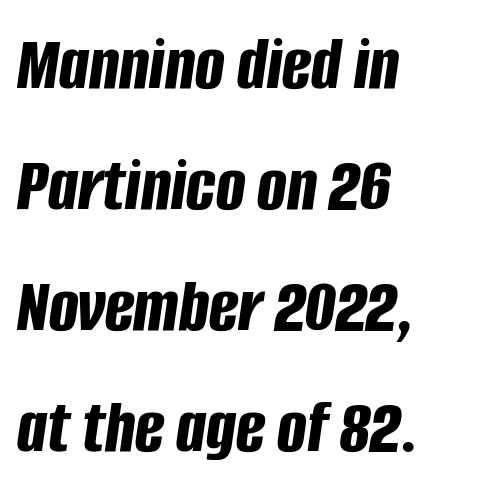
Q: Is the text bold? A: Yes.
Q: Is the text italic (slanted)? A: Yes, it leans right by about 8 degrees.
Q: Is the text underlined? A: No.
Q: How is the paragraph aligned? A: Left-aligned.
Q: Is the spacing between letters normal or unusually wide? A: Normal.
Q: Is the spacing between lines tight, normal or loose? A: Normal.
Q: Width (condensed, normal, or wide)? A: Condensed.
Q: Stroke contrast? A: Low.
Q: x-height? A: Large.
Q: Monospaced? A: No.
